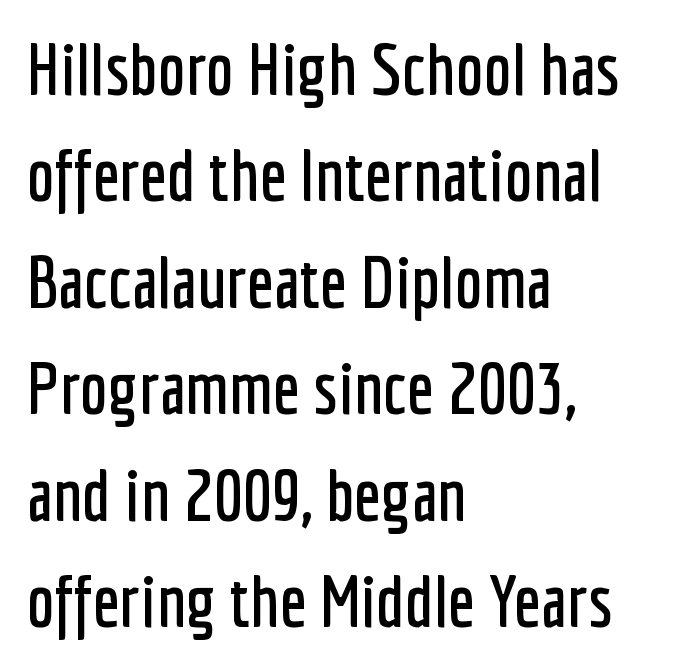
{"serif": "no", "italic": "no", "width": "condensed", "stroke_contrast": "low", "x_height": "medium", "monospaced": "no", "underline": "no", "align": "left", "line_spacing": "normal", "line_spacing_ratio": 1.5, "letter_spacing": "normal", "letter_spacing_em": 0.0, "glyph_px": 71}
